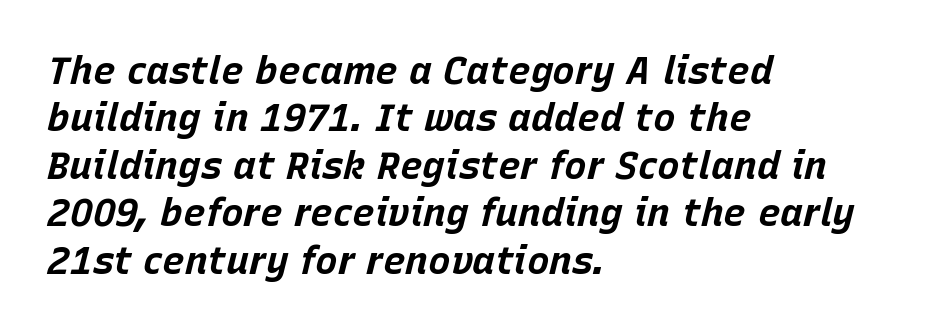
A typesetter would call this zero additional tracking. Baseline-to-baseline distance is the conventional proportion of letter height. The face used here is proportionally spaced, like ordinary book or web type. One-word summary of the alignment: left.
